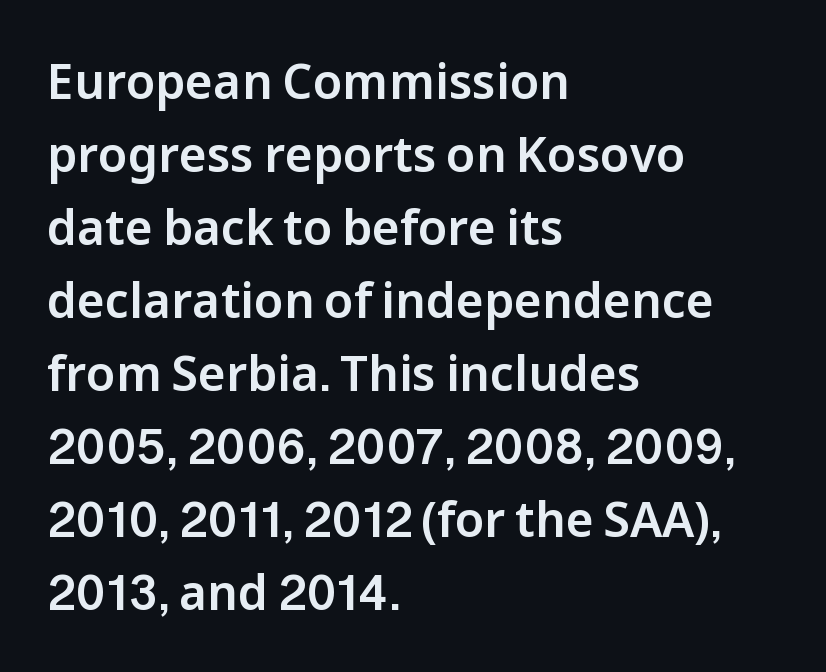
Q: Is the text italic (slanted)? A: No, it is upright.
Q: Is the typeface a serif or a sans-serif typeface? A: Sans-serif.
Q: Is the text underlined? A: No.
Q: How is the paragraph aligned? A: Left-aligned.
Q: Is the spacing between letters normal or unusually wide? A: Normal.
Q: Is the spacing between lines tight, normal or loose? A: Normal.
Q: Width (condensed, normal, or wide)? A: Normal.
Q: Stroke contrast? A: Low.
Q: x-height? A: Medium.
Q: Monospaced? A: No.
